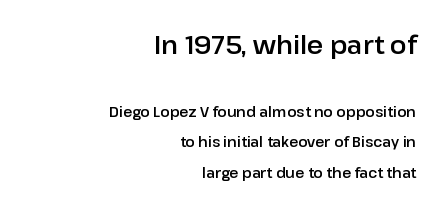
{"italic": "no", "underline": "no", "align": "right", "line_spacing": "loose", "line_spacing_ratio": 2.19, "letter_spacing": "normal", "letter_spacing_em": 0.0, "larger_block": "first", "size_ratio": 1.79, "glyph_px": 25}
